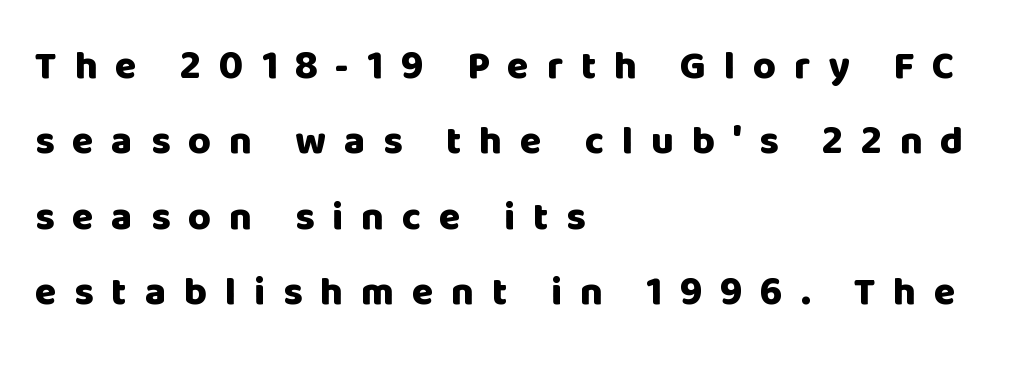
{"serif": "no", "italic": "no", "bold": "yes", "weight": "heavy", "width": "normal", "stroke_contrast": "low", "x_height": "large", "monospaced": "no", "underline": "no", "align": "left", "line_spacing": "loose", "line_spacing_ratio": 1.93, "letter_spacing": "wide", "letter_spacing_em": 0.46, "glyph_px": 39}
